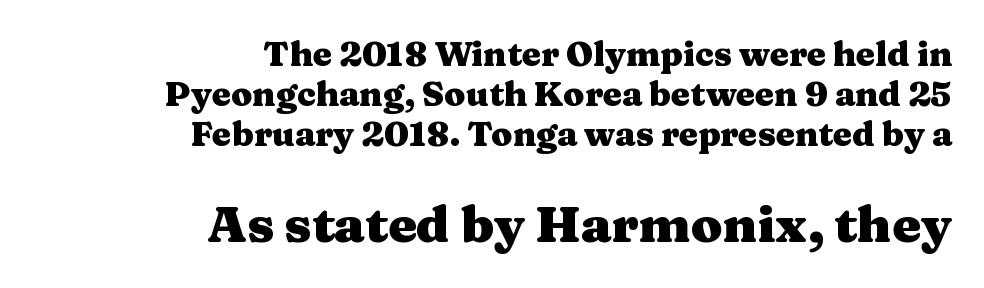
The compositor pushed each line to the right boundary. The typesetting leans heavy: a genuine bold. You could not count columns in this text — the font is proportionally spaced. Style check: upright. The following chunk of copy outweighs the initial chunk in type size. A typesetter would call this zero additional tracking.
